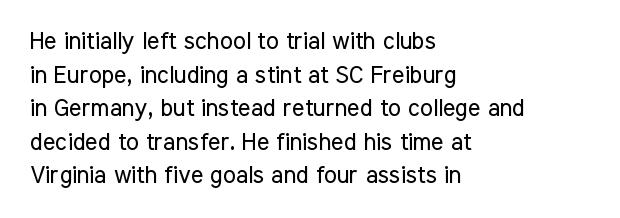
Q: Is the text bold? A: No.
Q: Is the text italic (slanted)? A: No, it is upright.
Q: Is the text underlined? A: No.
Q: How is the paragraph aligned? A: Left-aligned.
Q: Is the spacing between letters normal or unusually wide? A: Normal.
Q: Is the spacing between lines tight, normal or loose? A: Normal.
